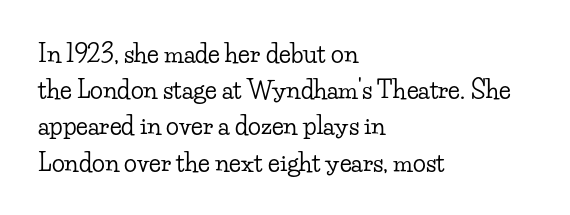
The image shows 24 px text type, upright; set left-aligned, normal line spacing (1.51x), normal letter spacing, not underlined.
